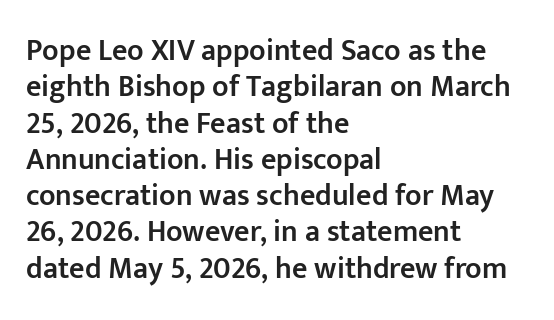
{"serif": "no", "italic": "no", "bold": "semi", "weight": "semibold", "width": "normal", "stroke_contrast": "low", "x_height": "medium", "monospaced": "no", "underline": "no", "align": "left", "line_spacing_ratio": 1.21, "letter_spacing": "normal", "letter_spacing_em": 0.0, "glyph_px": 30}
